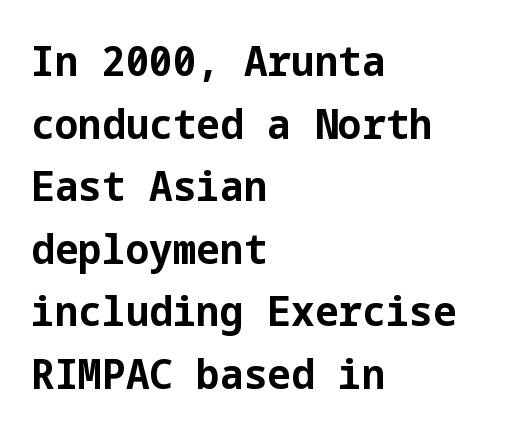
The image shows 42 px bold sans-serif type, upright; set left-aligned, normal line spacing (1.49x), normal letter spacing, not underlined; low stroke contrast and a medium x-height.
